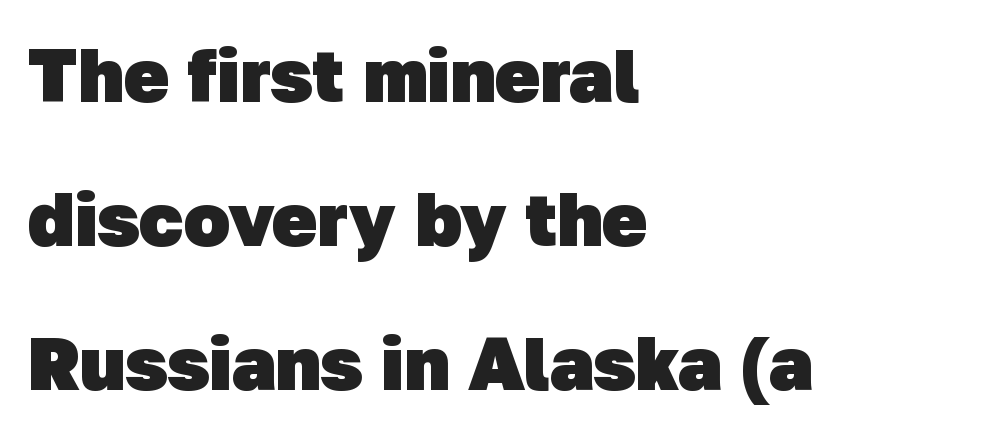
Q: Is the text bold? A: Yes.
Q: Is the typeface a serif or a sans-serif typeface? A: Sans-serif.
Q: Is the text underlined? A: No.
Q: How is the paragraph aligned? A: Left-aligned.
Q: Is the spacing between letters normal or unusually wide? A: Normal.
Q: Is the spacing between lines tight, normal or loose? A: Loose.
Q: Width (condensed, normal, or wide)? A: Normal.
Q: Stroke contrast? A: Low.
Q: x-height? A: Medium.
Q: Monospaced? A: No.
